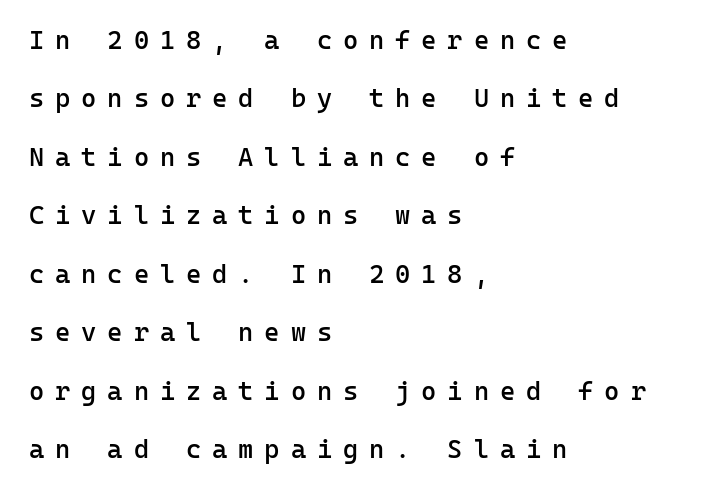
The image shows 26 px text type, upright; set left-aligned, loose line spacing (2.25x), unusually wide letter spacing (+0.42 em), not underlined.
